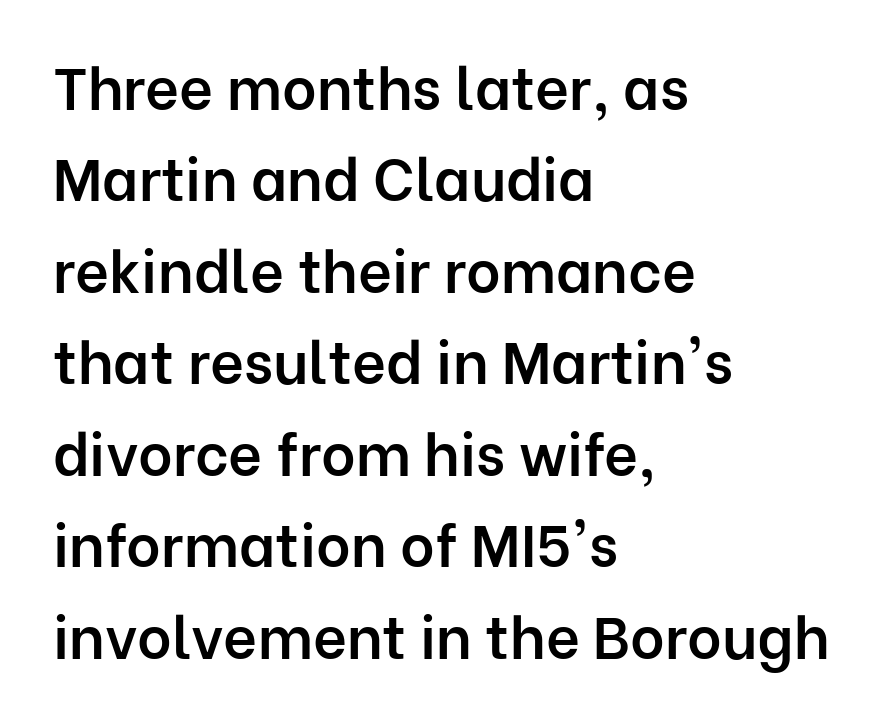
Is the block centered? No — it sits flush against the left margin. The typesetting leans somewhat heavy: a semibold. Clear beneath every line of the passage. The lettering stays uniformly vertical, giving the passage a roman look. The type is set solid horizontally, with unmodified tracking.
